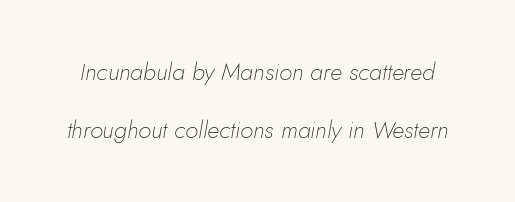
Q: Is the text bold? A: No.
Q: Is the text italic (slanted)? A: Yes, it leans right by about 10 degrees.
Q: Is the text underlined? A: No.
Q: Is the spacing between letters normal or unusually wide? A: Normal.
Q: Is the spacing between lines tight, normal or loose? A: Loose.
